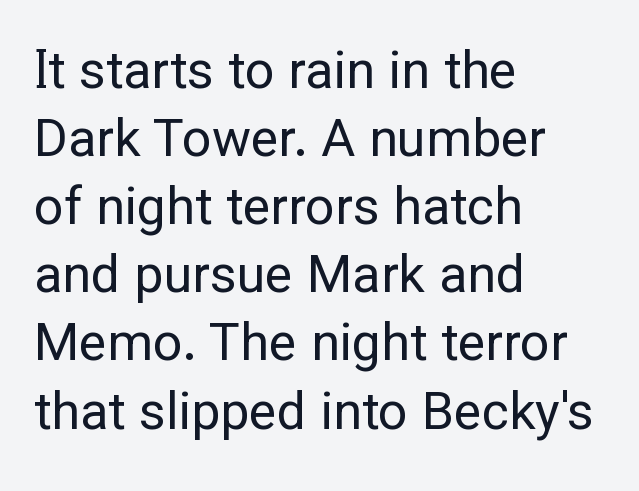
{"serif": "no", "italic": "no", "bold": "no", "weight": "regular", "width": "normal", "stroke_contrast": "low", "x_height": "medium", "monospaced": "no", "underline": "no", "align": "left", "line_spacing": "normal", "line_spacing_ratio": 1.31, "letter_spacing": "normal", "letter_spacing_em": 0.0, "glyph_px": 52}
